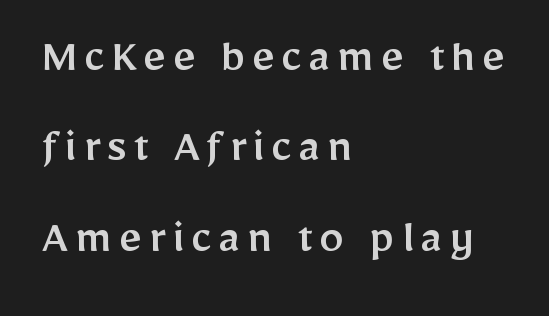
Q: Is the text italic (slanted)? A: No, it is upright.
Q: Is the typeface a serif or a sans-serif typeface? A: Sans-serif.
Q: Is the text underlined? A: No.
Q: How is the paragraph aligned? A: Left-aligned.
Q: Width (condensed, normal, or wide)? A: Normal.
Q: Stroke contrast? A: Low.
Q: x-height? A: Medium.
Q: Monospaced? A: No.
